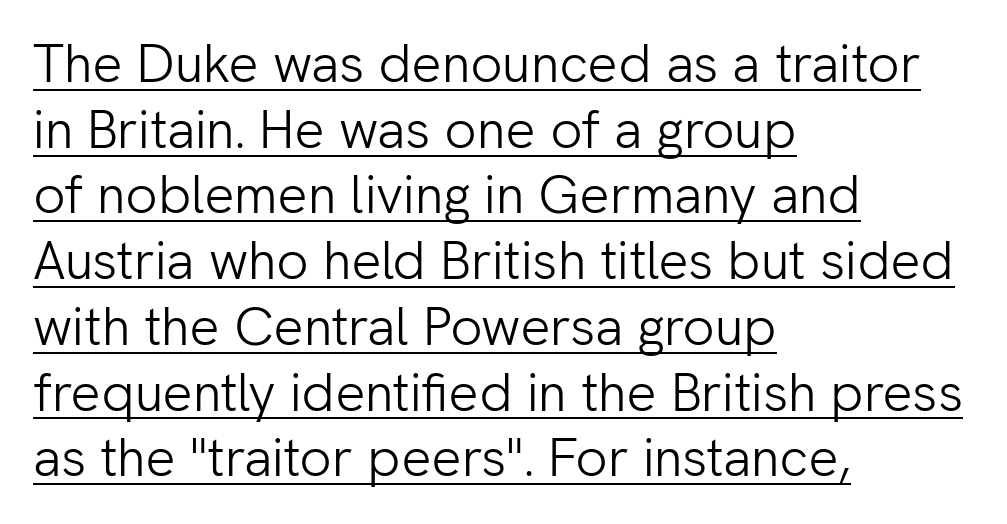
Q: Is the text bold? A: No.
Q: Is the text italic (slanted)? A: No, it is upright.
Q: Is the typeface a serif or a sans-serif typeface? A: Sans-serif.
Q: Is the text underlined? A: Yes.
Q: How is the paragraph aligned? A: Left-aligned.
Q: Is the spacing between letters normal or unusually wide? A: Normal.
Q: Width (condensed, normal, or wide)? A: Normal.
Q: Stroke contrast? A: Low.
Q: x-height? A: Medium.
Q: Monospaced? A: No.
